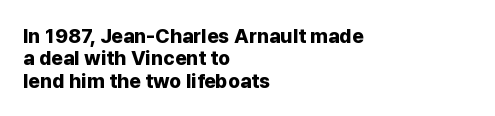
Q: Is the text bold? A: Yes.
Q: Is the text italic (slanted)? A: No, it is upright.
Q: Is the text underlined? A: No.
Q: How is the paragraph aligned? A: Left-aligned.
Q: Is the spacing between letters normal or unusually wide? A: Normal.
Q: Is the spacing between lines tight, normal or loose? A: Tight.
